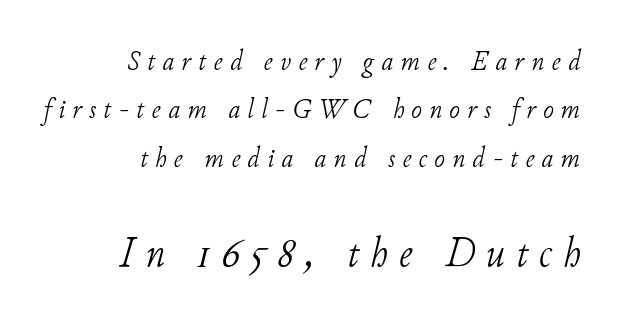
Words float on clear page, feet unadorned. No extra ink here — the face is not bold. This rendering widens character spacing well past its baseline value. What's the leading like? Ordinary, nothing unusual. Character size in the trailing block exceeds that of the leading block. The rendering uses natural spacing where letterforms have individual widths.
